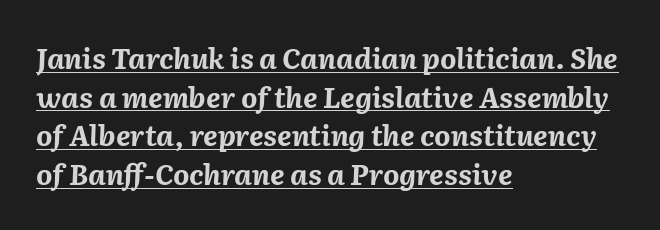
{"italic": "yes", "lean": "right", "slant_degrees": 2, "bold": "yes", "weight": "bold", "width": "normal", "stroke_contrast": "medium", "x_height": "medium", "monospaced": "no", "underline": "yes", "align": "left", "line_spacing": "normal", "line_spacing_ratio": 1.38, "letter_spacing": "normal", "letter_spacing_em": 0.0, "glyph_px": 28}
